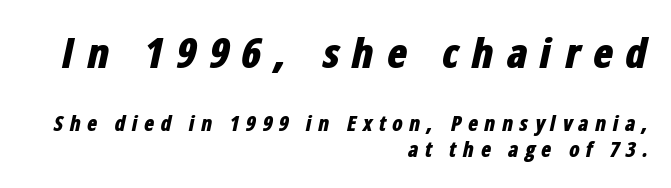
The image shows 42 px bold, condensed type, italic (leaning right); set right-aligned, line spacing 1.23x, unusually wide letter spacing (+0.29 em), not underlined; the first (top) block is 2.0x larger; low stroke contrast and a medium x-height.
